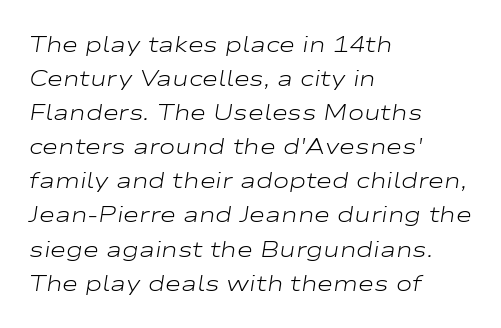
{"italic": "yes", "lean": "right", "slant_degrees": 9, "bold": "no", "underline": "no", "align": "left", "line_spacing": "normal", "line_spacing_ratio": 1.55, "letter_spacing": "normal", "letter_spacing_em": 0.0, "glyph_px": 22}
